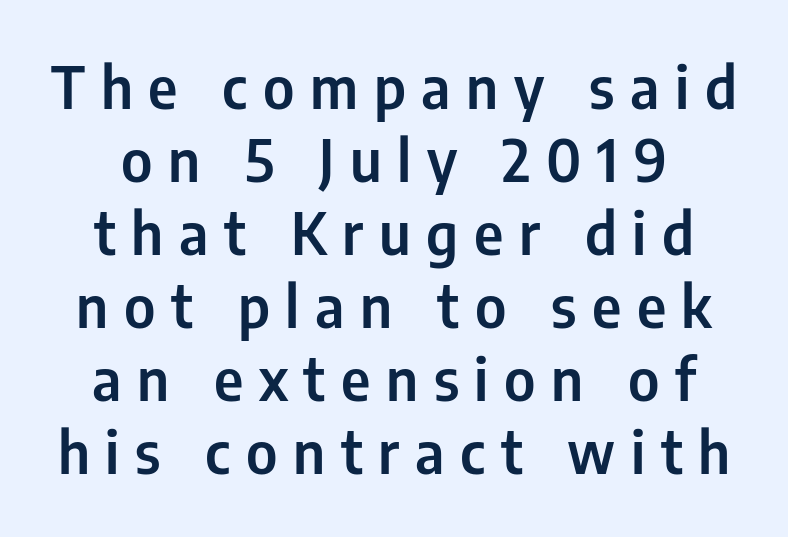
Q: Is the text italic (slanted)? A: No, it is upright.
Q: Is the typeface a serif or a sans-serif typeface? A: Sans-serif.
Q: Is the text underlined? A: No.
Q: Is the spacing between letters normal or unusually wide? A: Unusually wide.
Q: Is the spacing between lines tight, normal or loose? A: Normal.
Q: Width (condensed, normal, or wide)? A: Condensed.
Q: Stroke contrast? A: Low.
Q: x-height? A: Medium.
Q: Monospaced? A: No.
